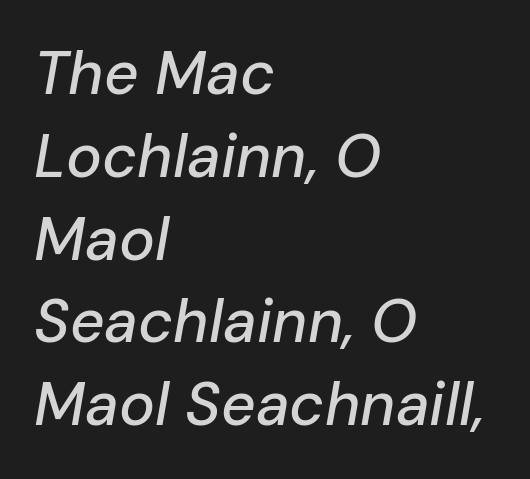
Caption: standard tracking, unaltered. The paragraph shown leans on its left margin. You could not count columns in this text — the font is proportionally spaced. The face used here has a pronounced slope to its letters.
